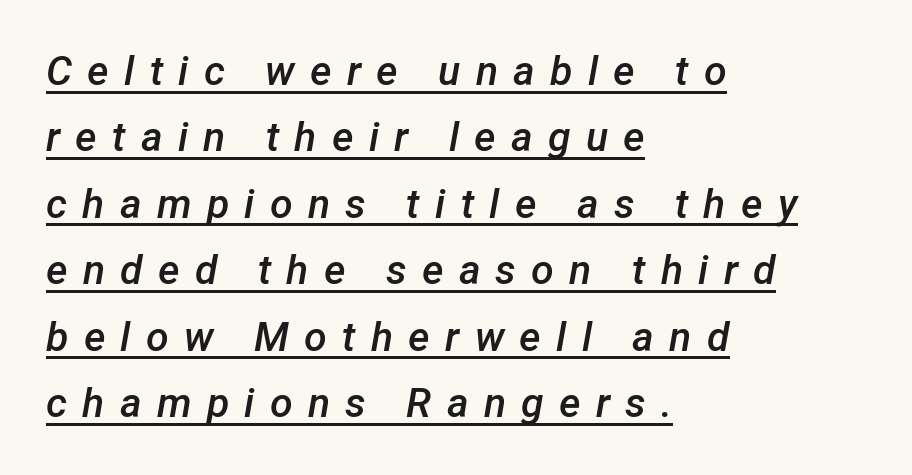
The image shows 41 px semibold type, italic (leaning right); set left-aligned, normal line spacing (1.62x), unusually wide letter spacing (+0.37 em), underlined; low stroke contrast and a medium x-height.
